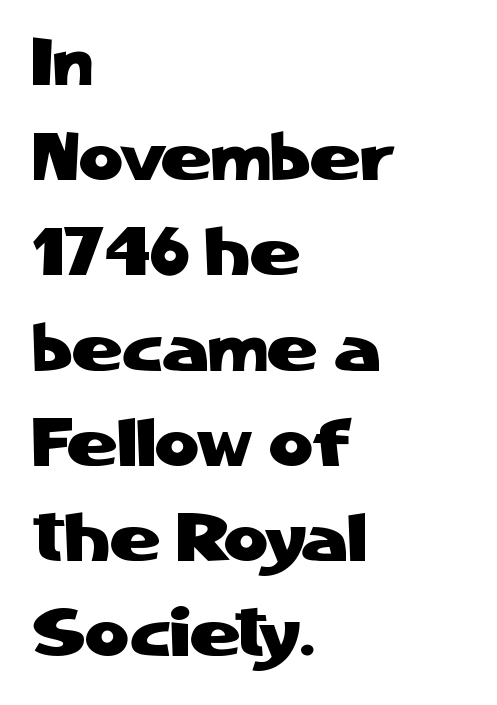
Q: Is the text italic (slanted)? A: No, it is upright.
Q: Is the typeface a serif or a sans-serif typeface? A: Sans-serif.
Q: Is the text underlined? A: No.
Q: How is the paragraph aligned? A: Left-aligned.
Q: Is the spacing between letters normal or unusually wide? A: Normal.
Q: Is the spacing between lines tight, normal or loose? A: Normal.
Q: Width (condensed, normal, or wide)? A: Normal.
Q: Stroke contrast? A: Low.
Q: x-height? A: Medium.
Q: Monospaced? A: No.
